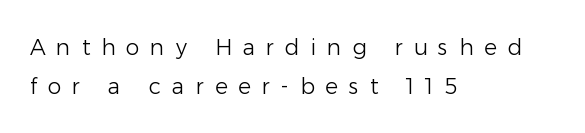
All the whitespace from short lines collects on the right. Decoration check: the copy has no underline. The line texture is sparse and dotted thanks to wide tracking. Is there any slant? The stems are plumb.
